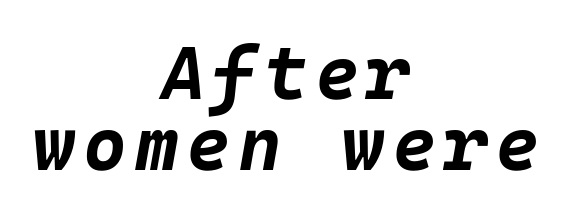
The image shows 75 px bold type, italic (leaning right); set centered, tight line spacing (0.95x), not underlined; low stroke contrast and a large x-height.
